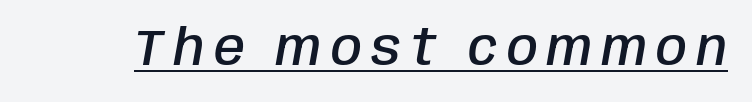
Q: Is the text bold? A: Semi-bold.
Q: Is the text italic (slanted)? A: Yes, it leans right by about 10 degrees.
Q: Is the text underlined? A: Yes.
Q: Width (condensed, normal, or wide)? A: Condensed.
Q: Stroke contrast? A: Low.
Q: x-height? A: Large.
Q: Monospaced? A: No.
